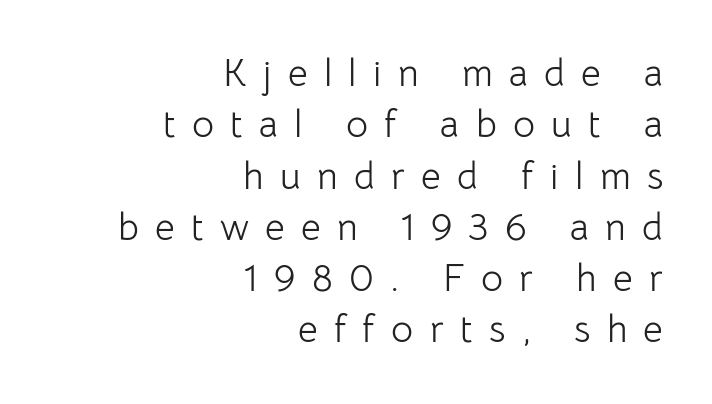
{"serif": "no", "italic": "no", "bold": "no", "weight": "light", "width": "normal", "stroke_contrast": "low", "x_height": "medium", "monospaced": "no", "underline": "no", "align": "right", "line_spacing": "normal", "line_spacing_ratio": 1.35, "letter_spacing": "wide", "letter_spacing_em": 0.43, "glyph_px": 38}
